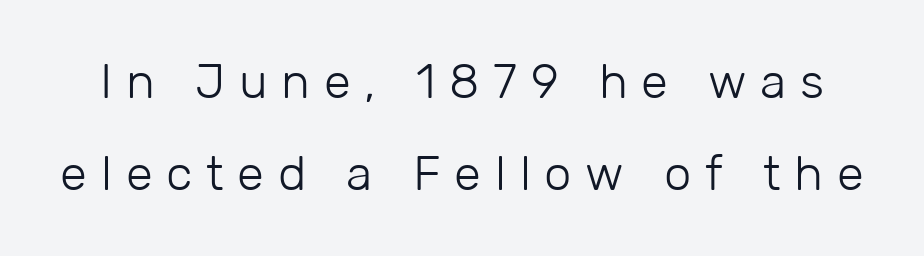
Q: Is the text bold? A: No.
Q: Is the text italic (slanted)? A: No, it is upright.
Q: Is the typeface a serif or a sans-serif typeface? A: Sans-serif.
Q: Is the text underlined? A: No.
Q: Is the spacing between letters normal or unusually wide? A: Unusually wide.
Q: Width (condensed, normal, or wide)? A: Normal.
Q: Stroke contrast? A: Low.
Q: x-height? A: Medium.
Q: Monospaced? A: No.
